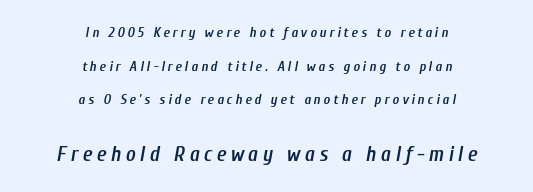
The image shows 21 px text type, italic (leaning right); set centered, loose line spacing (2.41x), unusually wide letter spacing (+0.21 em), not underlined; the second (bottom) block is 1.5x larger.
